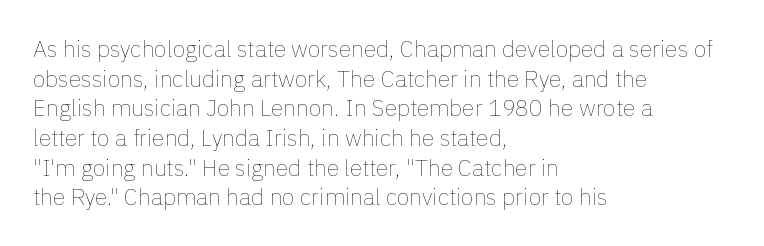
The lines sit at an ordinary, default distance from one another. The rag falls on the right side of this text block. The characters are drawn with everyday or finer stroke widths. Descender tails drop into unmarked territory.
